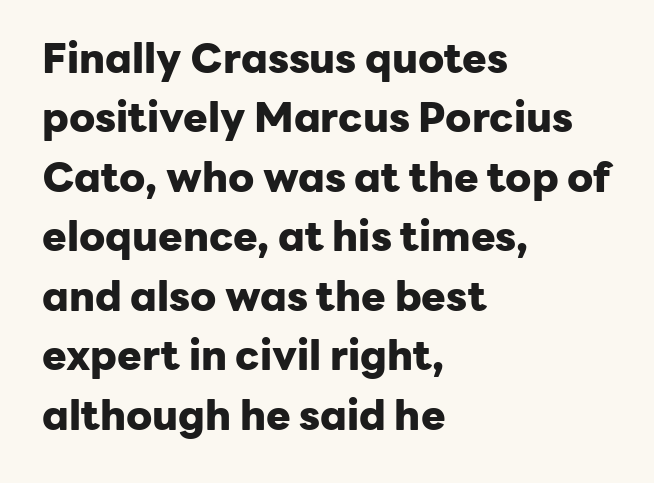
{"serif": "no", "italic": "no", "bold": "yes", "weight": "heavy", "width": "normal", "stroke_contrast": "low", "x_height": "medium", "monospaced": "no", "underline": "no", "align": "left", "line_spacing": "normal", "line_spacing_ratio": 1.45, "letter_spacing": "normal", "letter_spacing_em": 0.0, "glyph_px": 41}
